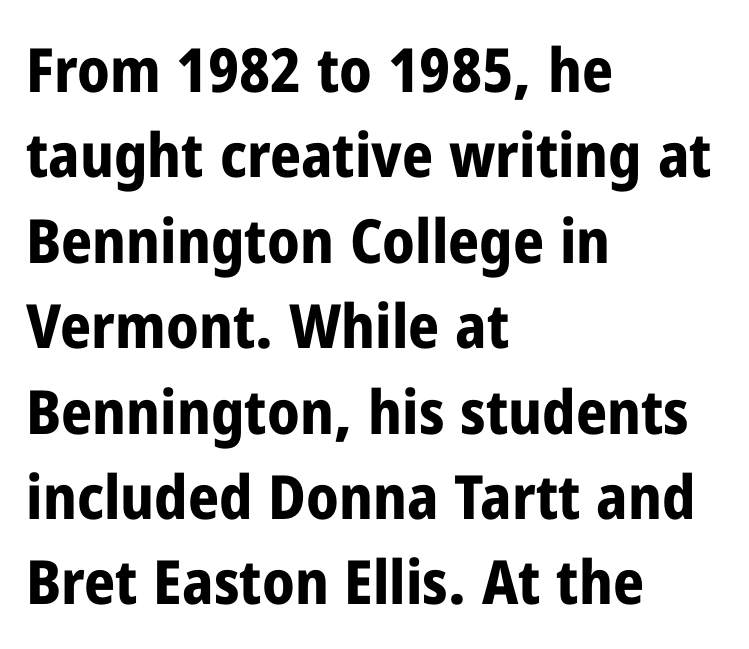
Nobody drew a line under any word here. No extra tracking has been applied to these lines. Every row of glyphs begins at an identical x-position on the left. Compared with an ordinary text face, these strokes are far heavier — a full bold.
